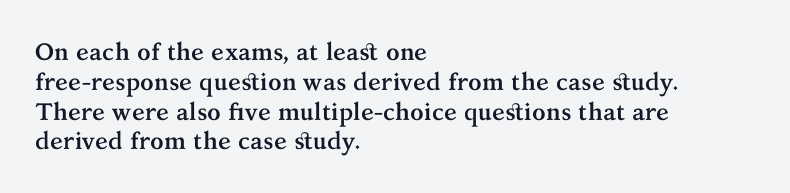
{"italic": "no", "bold": "yes", "underline": "no", "align": "left", "line_spacing_ratio": 1.24, "letter_spacing": "normal", "letter_spacing_em": 0.0, "glyph_px": 24}
